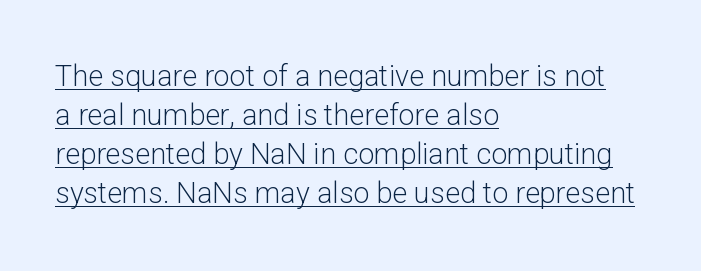
Q: Is the text bold? A: No.
Q: Is the text italic (slanted)? A: No, it is upright.
Q: Is the typeface a serif or a sans-serif typeface? A: Sans-serif.
Q: Is the text underlined? A: Yes.
Q: How is the paragraph aligned? A: Left-aligned.
Q: Is the spacing between letters normal or unusually wide? A: Normal.
Q: Is the spacing between lines tight, normal or loose? A: Normal.
Q: Width (condensed, normal, or wide)? A: Normal.
Q: Stroke contrast? A: Low.
Q: x-height? A: Medium.
Q: Monospaced? A: No.
